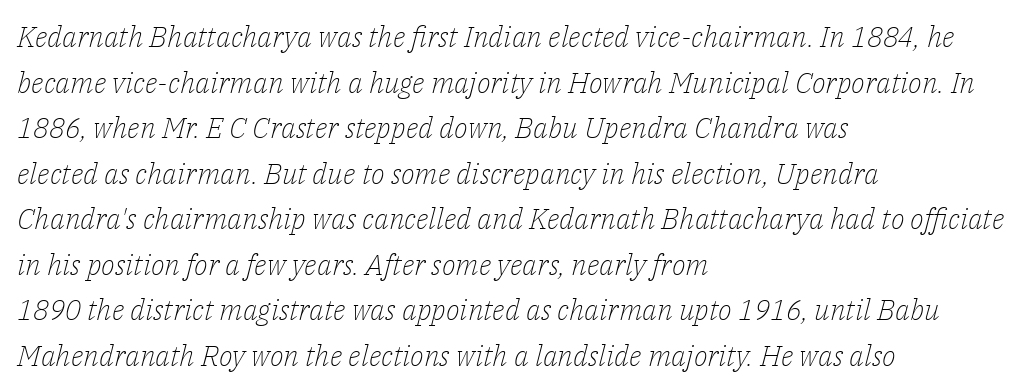
The image shows 29 px light serif type, italic (leaning right); set left-aligned, normal line spacing (1.57x), normal letter spacing, not underlined; low stroke contrast and a medium x-height.
